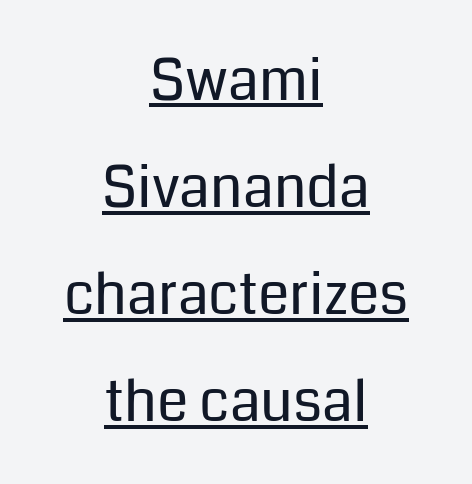
Q: Is the text bold? A: No.
Q: Is the text italic (slanted)? A: No, it is upright.
Q: Is the typeface a serif or a sans-serif typeface? A: Sans-serif.
Q: Is the text underlined? A: Yes.
Q: How is the paragraph aligned? A: Centered.
Q: Is the spacing between letters normal or unusually wide? A: Normal.
Q: Width (condensed, normal, or wide)? A: Normal.
Q: Stroke contrast? A: Low.
Q: x-height? A: Medium.
Q: Monospaced? A: No.
